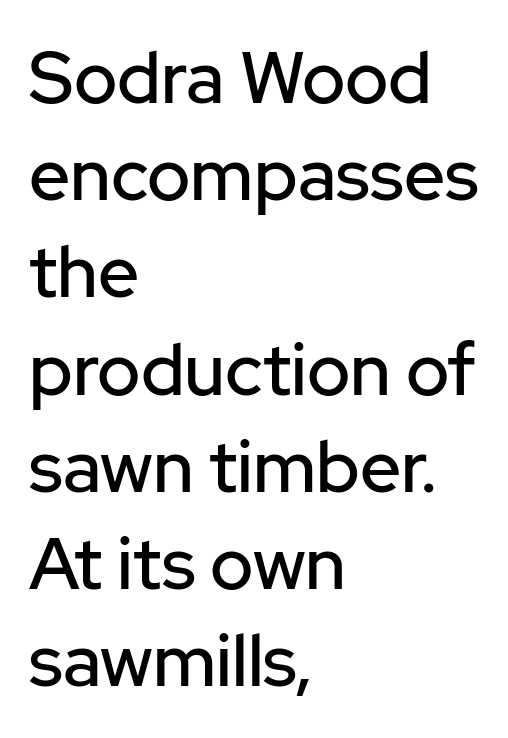
The image shows 72 px sans-serif type, upright; set left-aligned, normal line spacing (1.35x), normal letter spacing, not underlined; low stroke contrast and a medium x-height.
